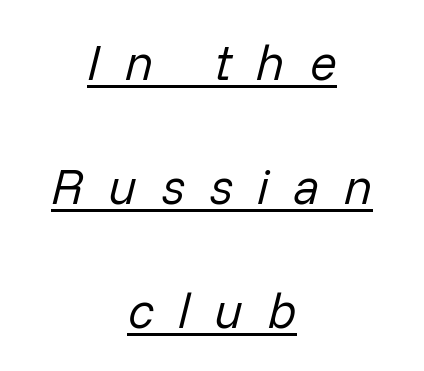
{"italic": "yes", "lean": "right", "slant_degrees": 14, "bold": "no", "weight": "regular", "width": "normal", "stroke_contrast": "low", "x_height": "medium", "monospaced": "no", "underline": "yes", "align": "center", "line_spacing": "loose", "line_spacing_ratio": 2.48, "letter_spacing": "wide", "letter_spacing_em": 0.49, "glyph_px": 50}
